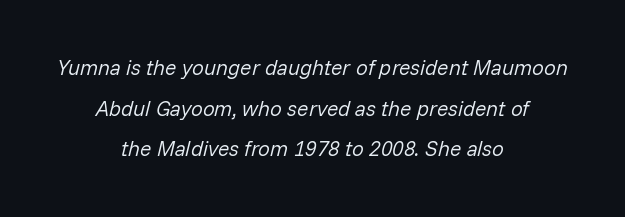
{"italic": "yes", "lean": "right", "slant_degrees": 14, "bold": "no", "underline": "no", "align": "center", "line_spacing": "loose", "line_spacing_ratio": 1.93, "letter_spacing": "normal", "letter_spacing_em": 0.0, "glyph_px": 21}
